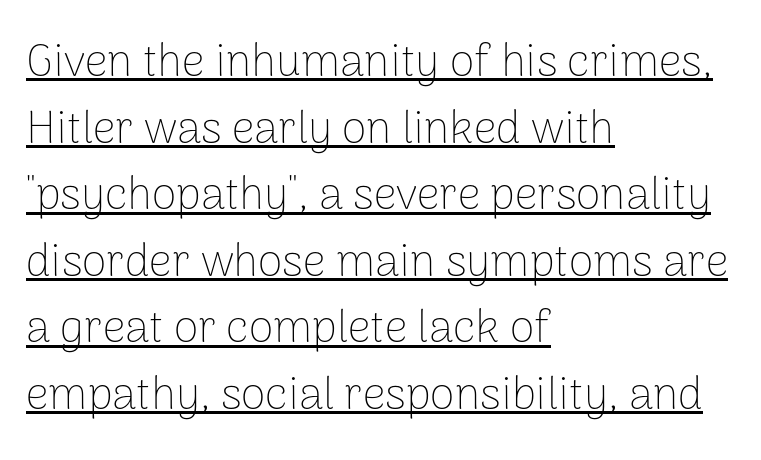
The image shows 45 px thin sans-serif type, upright; set left-aligned, normal line spacing (1.48x), normal letter spacing, underlined; low stroke contrast and a medium x-height.
